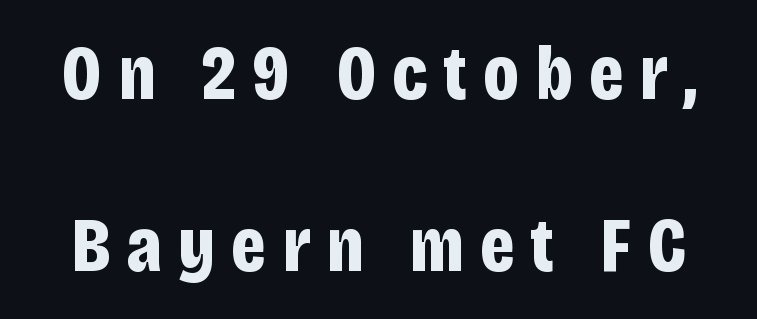
{"serif": "no", "italic": "no", "bold": "yes", "weight": "bold", "width": "condensed", "stroke_contrast": "low", "x_height": "large", "monospaced": "no", "underline": "no", "line_spacing": "loose", "line_spacing_ratio": 2.2, "letter_spacing": "wide", "letter_spacing_em": 0.2, "glyph_px": 78}
